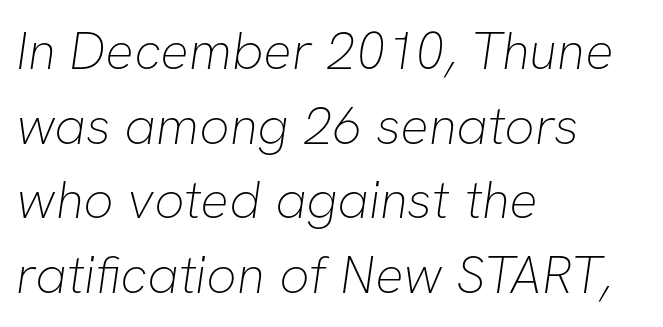
{"serif": "no", "bold": "no", "weight": "thin", "width": "normal", "stroke_contrast": "low", "x_height": "medium", "monospaced": "no", "underline": "no", "align": "left", "line_spacing": "normal", "line_spacing_ratio": 1.41, "letter_spacing": "normal", "letter_spacing_em": 0.0, "glyph_px": 53}
